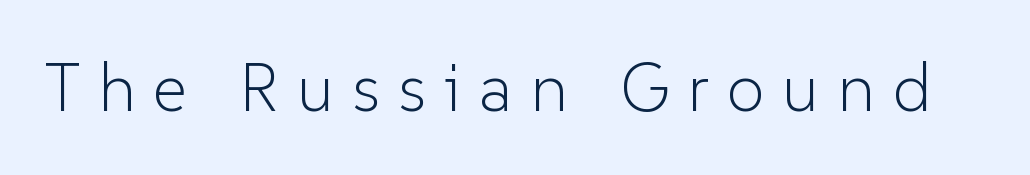
{"serif": "no", "italic": "no", "bold": "no", "weight": "light", "width": "normal", "stroke_contrast": "low", "x_height": "medium", "monospaced": "no", "underline": "no", "letter_spacing": "wide", "letter_spacing_em": 0.27, "glyph_px": 67}
